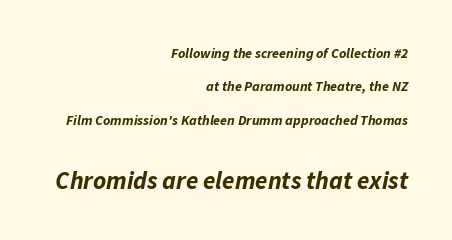
{"italic": "yes", "lean": "right", "slant_degrees": 11, "bold": "yes", "underline": "no", "align": "right", "line_spacing": "loose", "line_spacing_ratio": 2.38, "letter_spacing": "normal", "letter_spacing_em": 0.0, "larger_block": "second", "size_ratio": 1.79, "glyph_px": 25}
